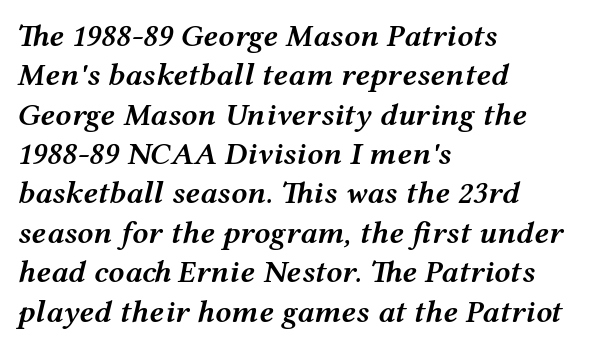
The image shows 32 px semibold, wide type, italic (leaning right); set left-aligned, line spacing 1.23x, normal letter spacing, not underlined; medium stroke contrast and a medium x-height.
